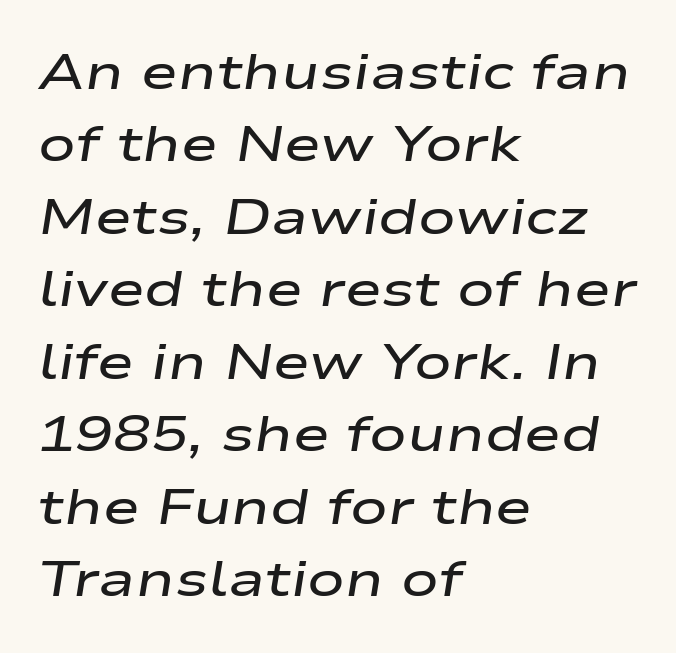
The image shows 50 px semibold, wide type, italic (leaning right); set left-aligned, normal line spacing (1.45x), normal letter spacing, not underlined; low stroke contrast and a medium x-height.
